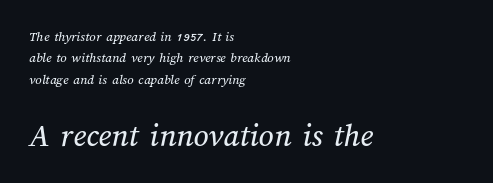
Q: Is the text underlined? A: No.
Q: How is the paragraph aligned? A: Left-aligned.
Q: Is the spacing between letters normal or unusually wide? A: Normal.
Q: Is the spacing between lines tight, normal or loose? A: Normal.
Q: Which block of text is set in a larger size, the first (top) or the second (bottom)? A: The second (bottom) one.
Q: Width (condensed, normal, or wide)? A: Normal.
Q: Stroke contrast? A: Medium.
Q: x-height? A: Medium.
Q: Monospaced? A: No.
